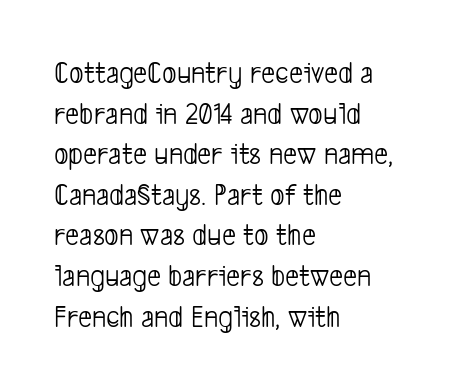
{"serif": "no", "bold": "no", "weight": "light", "width": "condensed", "stroke_contrast": "low", "x_height": "medium", "monospaced": "no", "underline": "no", "align": "left", "line_spacing": "normal", "line_spacing_ratio": 1.31, "letter_spacing": "normal", "letter_spacing_em": 0.0, "glyph_px": 31}
